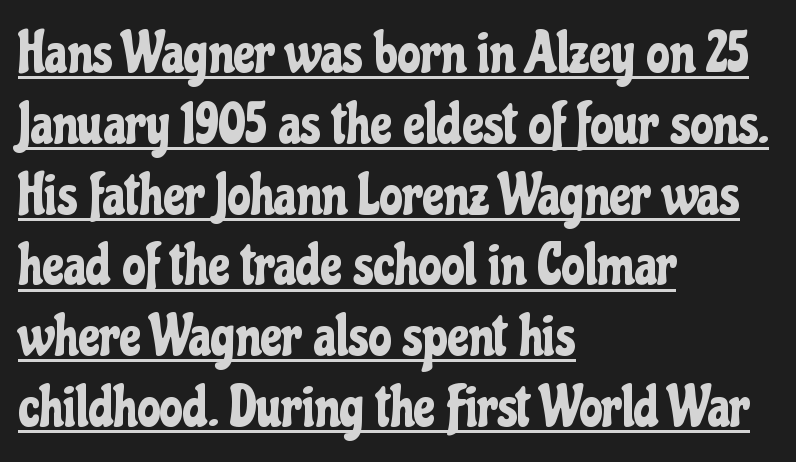
The image shows 58 px condensed sans-serif type, upright; set left-aligned, line spacing 1.22x, normal letter spacing, underlined; low stroke contrast and a medium x-height.
